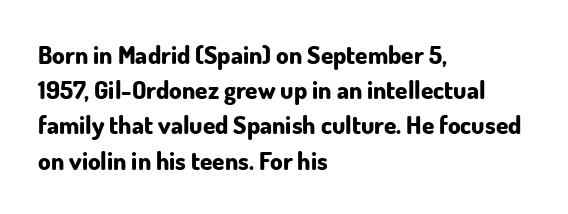
{"italic": "no", "bold": "yes", "underline": "no", "align": "left", "line_spacing": "normal", "line_spacing_ratio": 1.41, "letter_spacing": "normal", "letter_spacing_em": 0.0, "glyph_px": 25}
